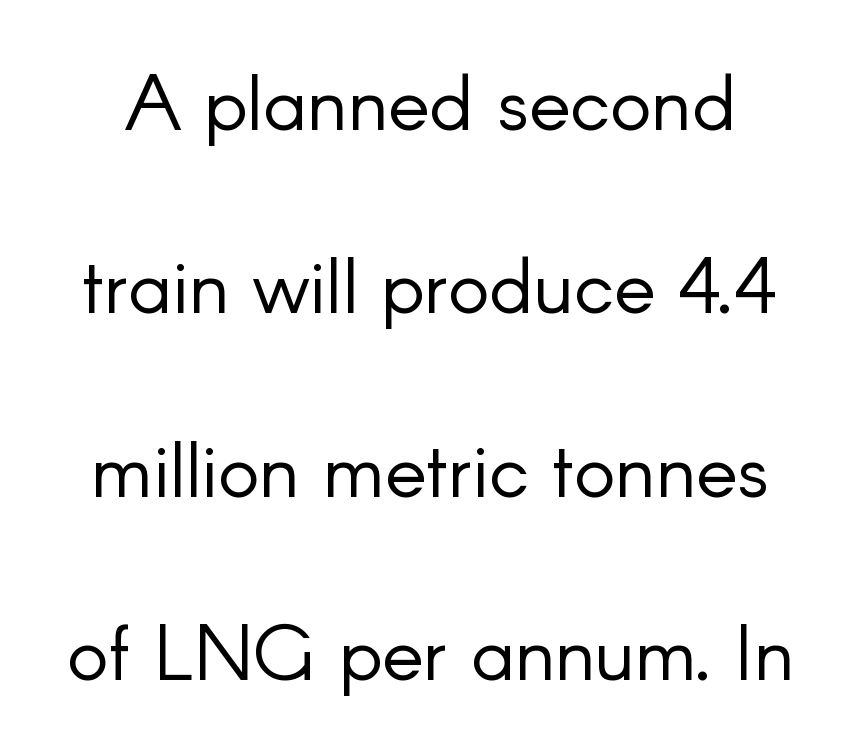
The image shows 78 px light sans-serif type, upright; set loose line spacing (2.35x), normal letter spacing, not underlined; low stroke contrast and a small x-height.
